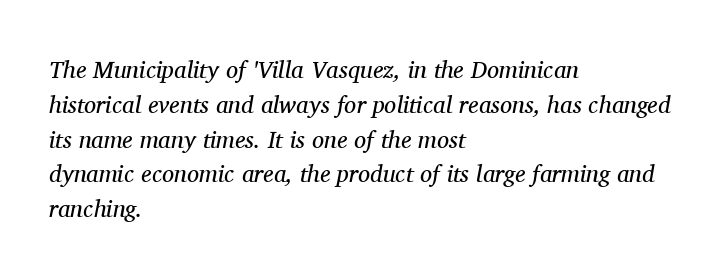
The image shows 24 px text type, italic (leaning right); set left-aligned, normal line spacing (1.45x), normal letter spacing, not underlined.
